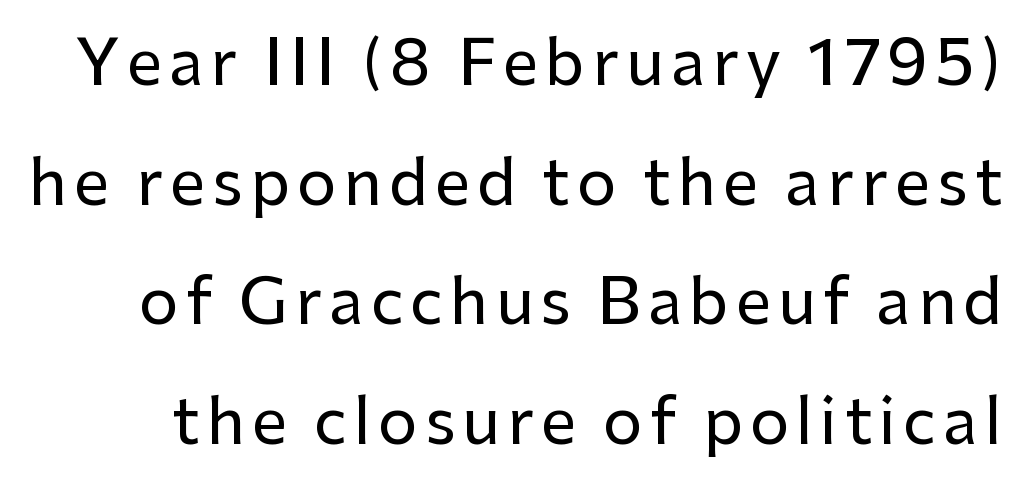
The image shows 63 px sans-serif type, upright; set loose line spacing (1.9x), not underlined; low stroke contrast and a medium x-height.
